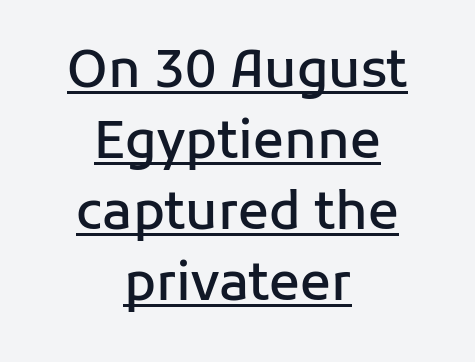
The letters stand upright; this is a roman face. You can tell from the bare stems that sans-serif type was used. This sample is center-justified, so both line endings float freely. The glyphs have the mass of a demibold cut, below bold.
